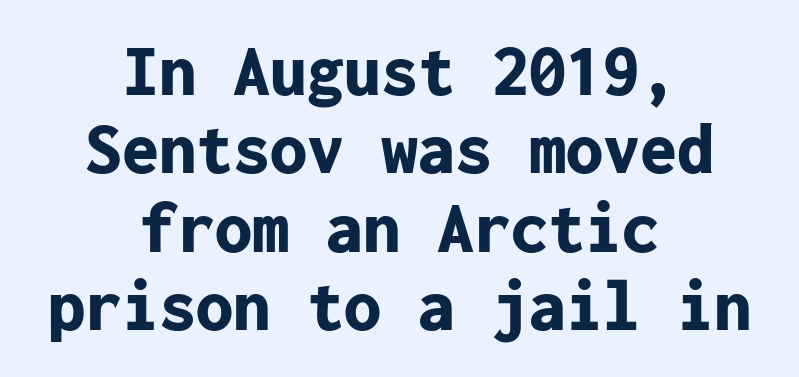
The image shows 74 px bold sans-serif type, upright, monospaced; set centered, tight line spacing (1.06x), normal letter spacing, not underlined; low stroke contrast and a medium x-height.
